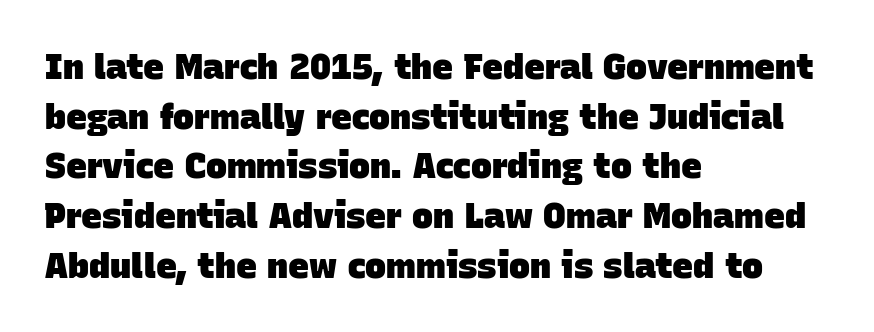
Summary of weight: heavy, a full bold. Do the characters align in a grid? No, the font is proportional. These lines are set flush left with a ragged right edge. Does the type have serifs? No, each stem ends abruptly. Each new line begins a customary step beneath the previous one. Nobody touched the tracking dial on this one.
